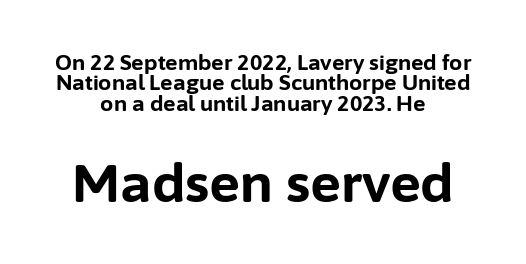
The image shows 52 px bold sans-serif type, upright; set centered, tight line spacing (0.97x), normal letter spacing, not underlined; the second (bottom) block is 2.48x larger; low stroke contrast and a medium x-height.
